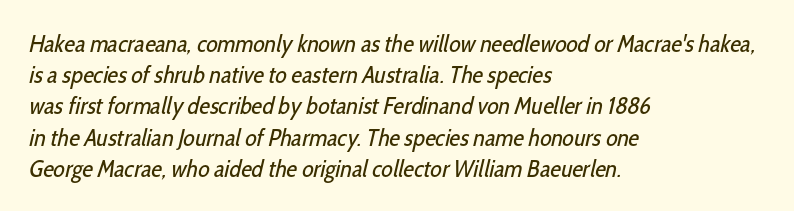
Q: Is the text bold? A: No.
Q: Is the text underlined? A: No.
Q: How is the paragraph aligned? A: Left-aligned.
Q: Is the spacing between letters normal or unusually wide? A: Normal.
Q: Is the spacing between lines tight, normal or loose? A: Normal.
